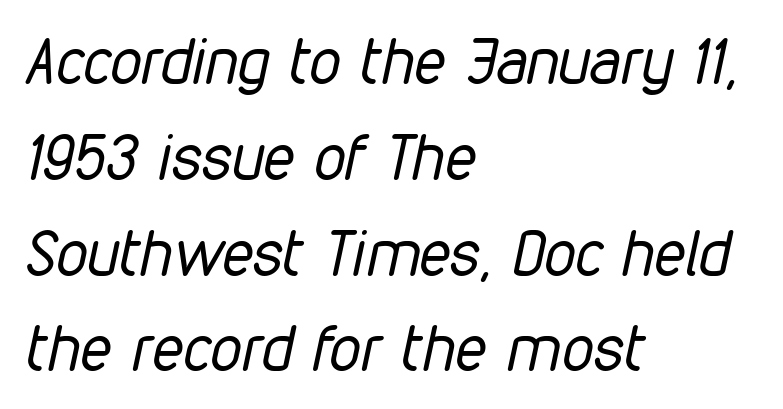
Q: Is the text bold? A: No.
Q: Is the text italic (slanted)? A: Yes, it leans right by about 12 degrees.
Q: Is the text underlined? A: No.
Q: How is the paragraph aligned? A: Left-aligned.
Q: Is the spacing between letters normal or unusually wide? A: Normal.
Q: Is the spacing between lines tight, normal or loose? A: Normal.
Q: Width (condensed, normal, or wide)? A: Condensed.
Q: Stroke contrast? A: Low.
Q: x-height? A: Medium.
Q: Monospaced? A: No.
